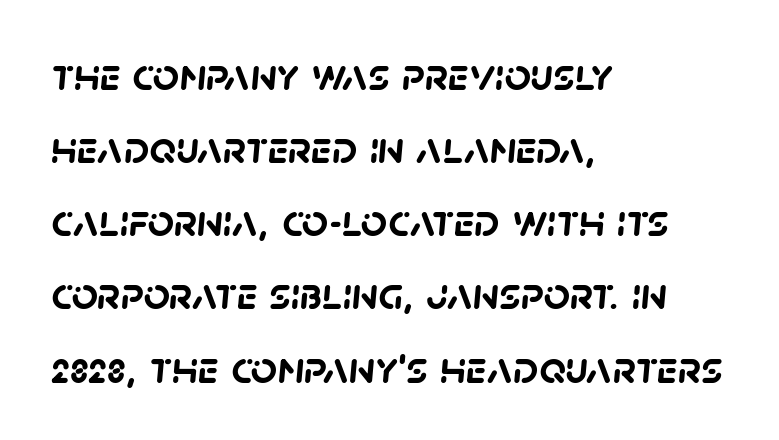
{"serif": "no", "bold": "yes", "weight": "semibold", "width": "normal", "stroke_contrast": "low", "x_height": "large", "monospaced": "no", "underline": "no", "align": "left", "line_spacing": "normal", "line_spacing_ratio": 1.59, "letter_spacing": "normal", "letter_spacing_em": 0.0, "glyph_px": 46}
